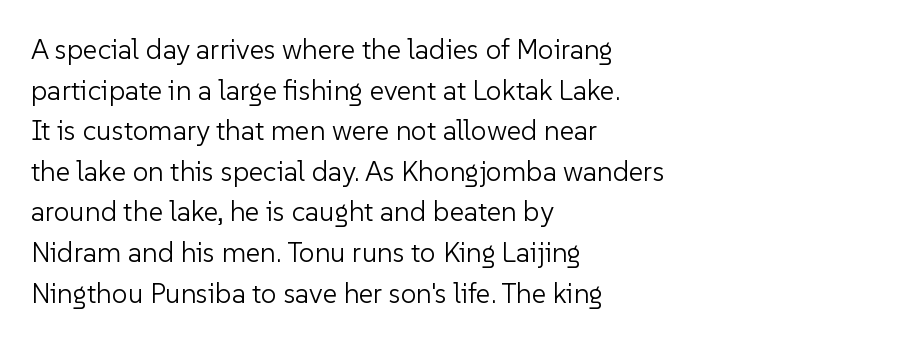
Q: Is the text bold? A: No.
Q: Is the text italic (slanted)? A: No, it is upright.
Q: Is the typeface a serif or a sans-serif typeface? A: Sans-serif.
Q: Is the text underlined? A: No.
Q: How is the paragraph aligned? A: Left-aligned.
Q: Is the spacing between letters normal or unusually wide? A: Normal.
Q: Is the spacing between lines tight, normal or loose? A: Normal.
Q: Width (condensed, normal, or wide)? A: Normal.
Q: Stroke contrast? A: Low.
Q: x-height? A: Medium.
Q: Monospaced? A: No.
